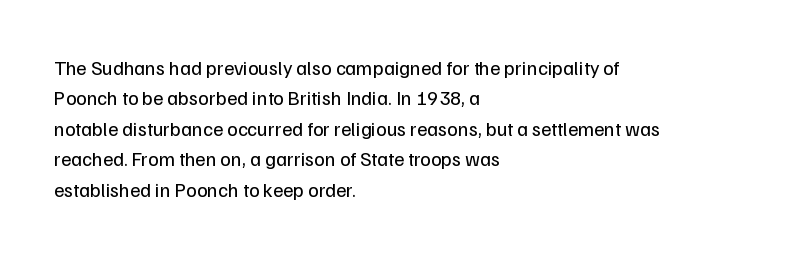
Q: Is the text bold? A: No.
Q: Is the text italic (slanted)? A: No, it is upright.
Q: Is the text underlined? A: No.
Q: How is the paragraph aligned? A: Left-aligned.
Q: Is the spacing between letters normal or unusually wide? A: Normal.
Q: Is the spacing between lines tight, normal or loose? A: Normal.
